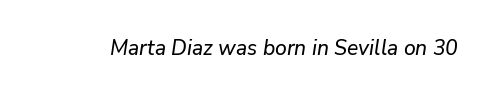
The image shows 21 px text type, italic (leaning right); set normal letter spacing, not underlined.
